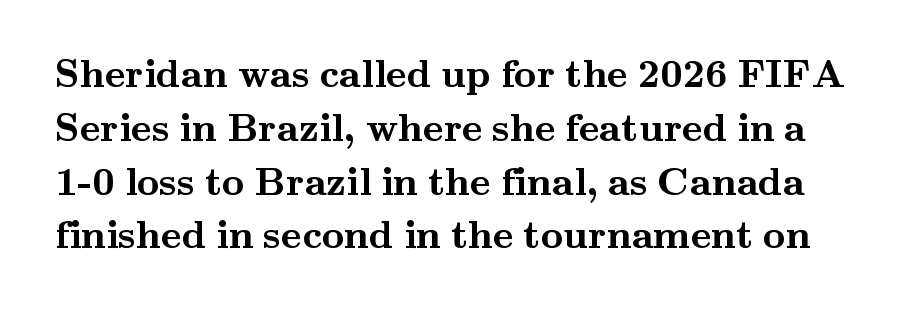
Is the type bold? Yes — the strokes are clearly thick and heavy. Compared with typical paragraphs, the rows here are spaced about the same. In terms of posture, this sample is upright. Is this a fixed-width face? No — the glyphs have proportional, varying widths.
